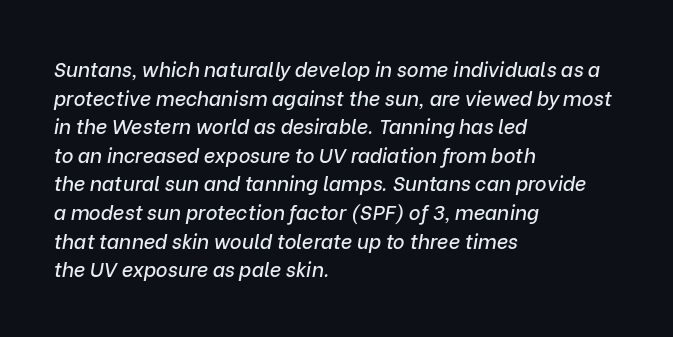
Slanted lettering throughout. Standard letterfit; no display-style spreading of the glyphs. Descenders hang freely into open space. Every row of glyphs begins at an identical x-position on the left.
